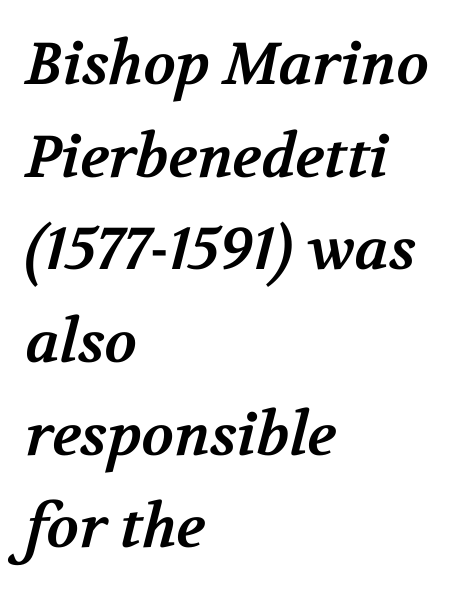
The image shows 59 px bold serif type; set left-aligned, normal line spacing (1.57x), normal letter spacing, not underlined; medium stroke contrast and a medium x-height.
